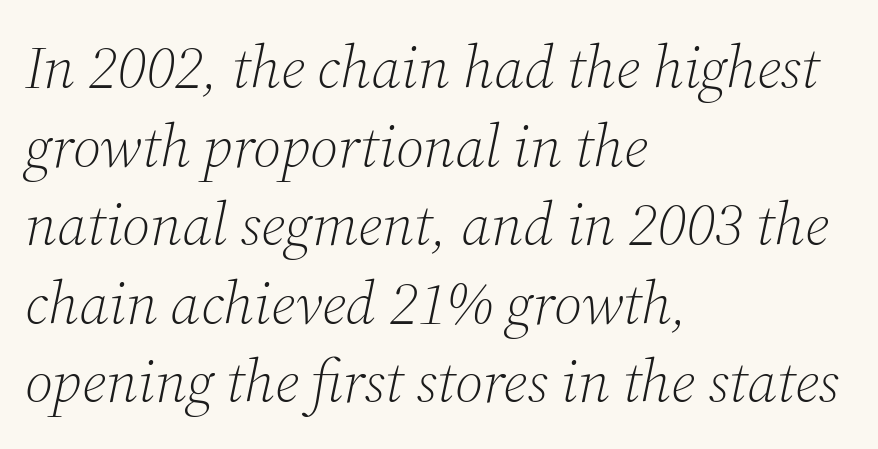
{"serif": "yes", "italic": "yes", "lean": "right", "slant_degrees": 12, "bold": "no", "weight": "light", "width": "normal", "stroke_contrast": "medium", "x_height": "medium", "monospaced": "no", "underline": "no", "align": "left", "line_spacing": "normal", "line_spacing_ratio": 1.31, "letter_spacing": "normal", "letter_spacing_em": 0.0, "glyph_px": 60}
